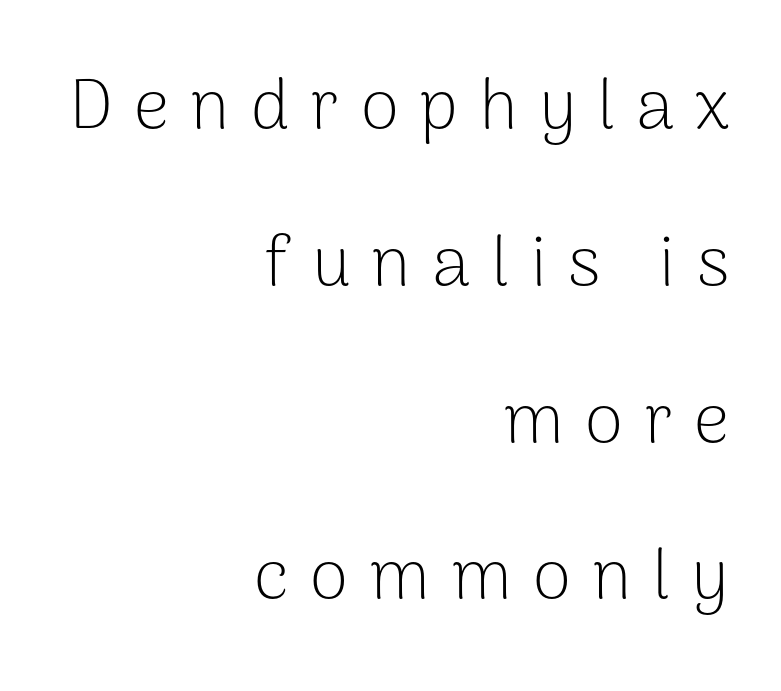
{"serif": "no", "italic": "no", "bold": "no", "weight": "light", "width": "normal", "stroke_contrast": "low", "x_height": "medium", "monospaced": "no", "underline": "no", "align": "right", "line_spacing": "loose", "line_spacing_ratio": 2.24, "letter_spacing": "wide", "letter_spacing_em": 0.3, "glyph_px": 70}
